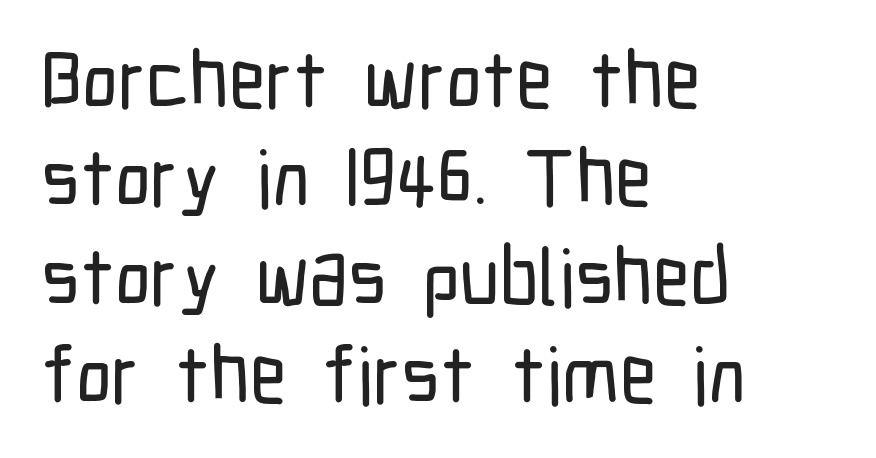
{"serif": "no", "italic": "no", "width": "condensed", "stroke_contrast": "low", "x_height": "medium", "monospaced": "no", "underline": "no", "align": "left", "line_spacing_ratio": 1.23, "letter_spacing": "normal", "letter_spacing_em": 0.0, "glyph_px": 80}
